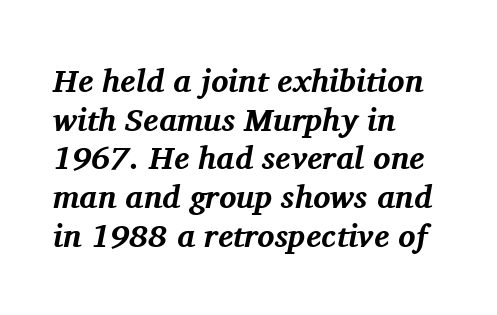
{"serif": "yes", "italic": "yes", "lean": "right", "slant_degrees": 11, "bold": "yes", "weight": "bold", "width": "normal", "stroke_contrast": "medium", "x_height": "medium", "monospaced": "no", "underline": "no", "align": "left", "line_spacing_ratio": 1.21, "letter_spacing": "normal", "letter_spacing_em": 0.0, "glyph_px": 32}
